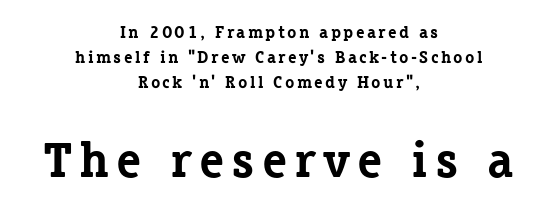
Q: Is the text bold? A: Yes.
Q: Is the text italic (slanted)? A: No, it is upright.
Q: Is the typeface a serif or a sans-serif typeface? A: Serif.
Q: Is the text underlined? A: No.
Q: How is the paragraph aligned? A: Centered.
Q: Is the spacing between lines tight, normal or loose? A: Normal.
Q: Which block of text is set in a larger size, the first (top) or the second (bottom)? A: The second (bottom) one.
Q: Width (condensed, normal, or wide)? A: Normal.
Q: Stroke contrast? A: Low.
Q: x-height? A: Medium.
Q: Monospaced? A: No.
